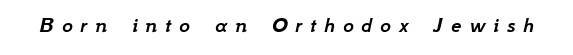
{"italic": "yes", "lean": "right", "slant_degrees": 12, "underline": "no", "letter_spacing": "wide", "letter_spacing_em": 0.34, "glyph_px": 23}
